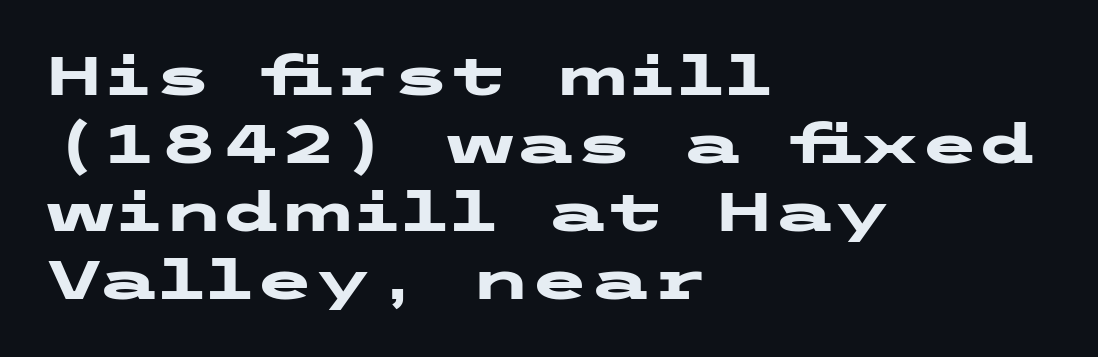
Q: Is the text bold? A: Yes.
Q: Is the text italic (slanted)? A: No, it is upright.
Q: Is the typeface a serif or a sans-serif typeface? A: Sans-serif.
Q: Is the text underlined? A: No.
Q: How is the paragraph aligned? A: Left-aligned.
Q: Is the spacing between letters normal or unusually wide? A: Normal.
Q: Is the spacing between lines tight, normal or loose? A: Normal.
Q: Width (condensed, normal, or wide)? A: Wide.
Q: Stroke contrast? A: Low.
Q: x-height? A: Medium.
